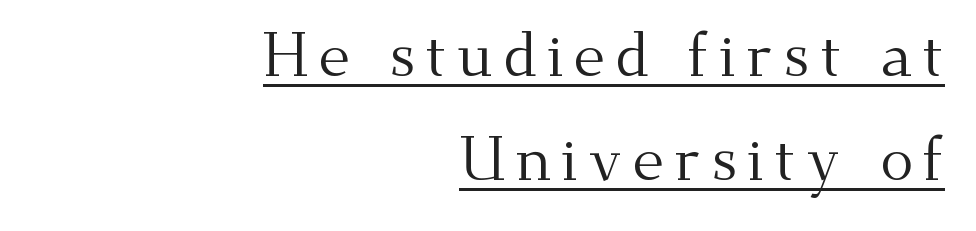
Typeset ragged left — the right edge is the straight one. The cut favours lightness, reaching ordinary text weight at its darkest. Each letter keeps its own natural width here, so spacing adapts to shape. Quick note: not italic, upright.
